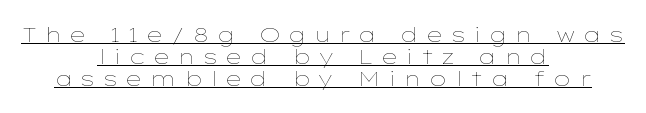
{"italic": "no", "bold": "no", "underline": "yes", "align": "center", "line_spacing": "tight", "line_spacing_ratio": 1.04, "letter_spacing": "wide", "letter_spacing_em": 0.34, "glyph_px": 21}
